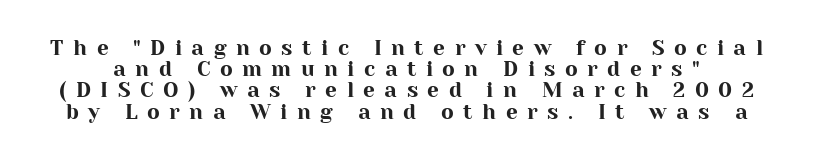
Q: Is the text italic (slanted)? A: No, it is upright.
Q: Is the text underlined? A: No.
Q: Is the spacing between letters normal or unusually wide? A: Unusually wide.
Q: Is the spacing between lines tight, normal or loose? A: Tight.
